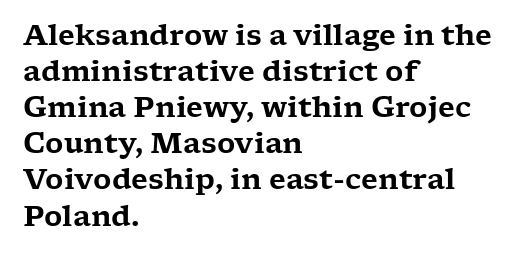
{"serif": "yes", "italic": "no", "width": "wide", "stroke_contrast": "low", "x_height": "medium", "monospaced": "no", "underline": "no", "align": "left", "line_spacing": "normal", "line_spacing_ratio": 1.29, "letter_spacing": "normal", "letter_spacing_em": 0.0, "glyph_px": 28}
